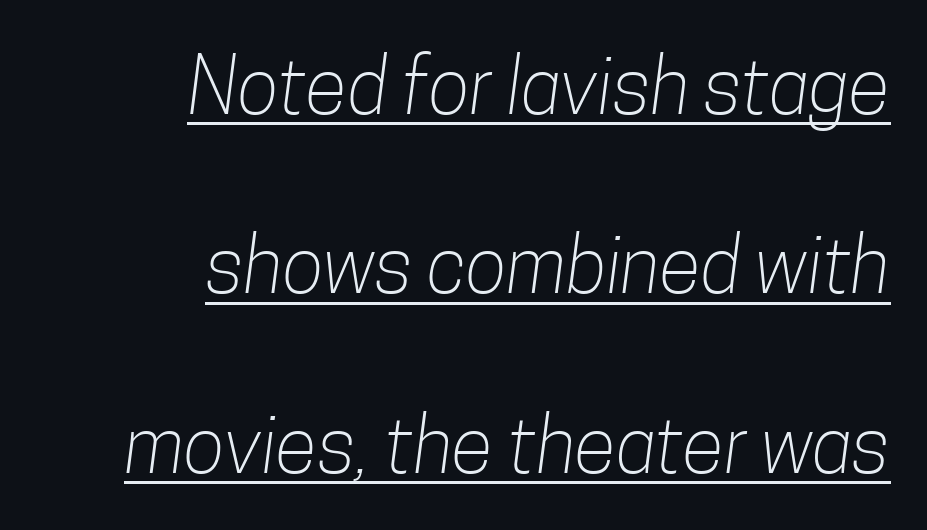
A continuous stroke trails under the words, as in a hyperlink. Stroke terminals: plain, sans-serif. Notice how the passage keeps a crisp vertical edge on the right only. The font sits on the lighter half of the weight spectrum, regular included. Words appear dense and cohesive because spacing is normal.
